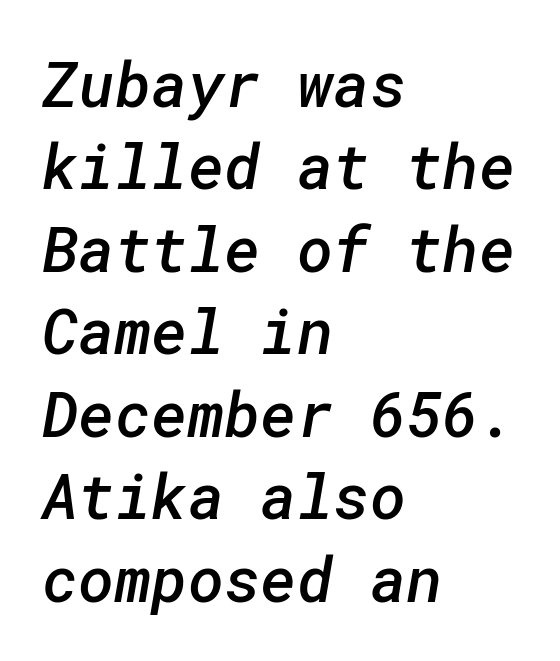
{"serif": "no", "bold": "semi", "weight": "semibold", "width": "normal", "stroke_contrast": "low", "x_height": "medium", "underline": "no", "align": "left", "line_spacing": "normal", "line_spacing_ratio": 1.33, "letter_spacing": "normal", "letter_spacing_em": 0.0, "glyph_px": 62}
